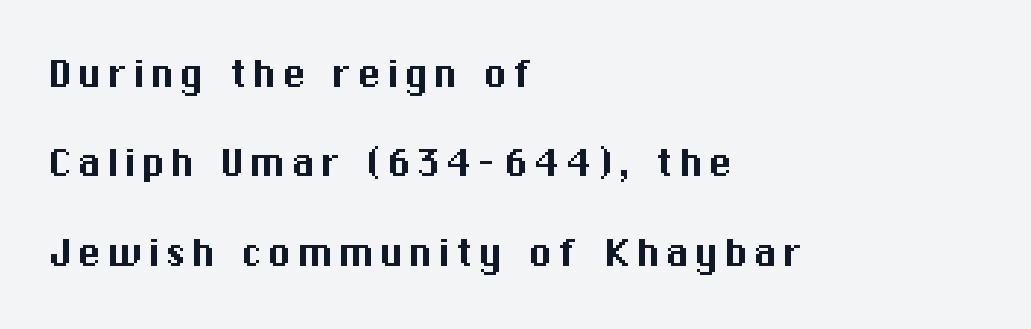
{"serif": "no", "italic": "no", "width": "normal", "stroke_contrast": "medium", "x_height": "medium", "monospaced": "no", "underline": "no", "align": "left", "line_spacing_ratio": 1.86, "glyph_px": 48}
